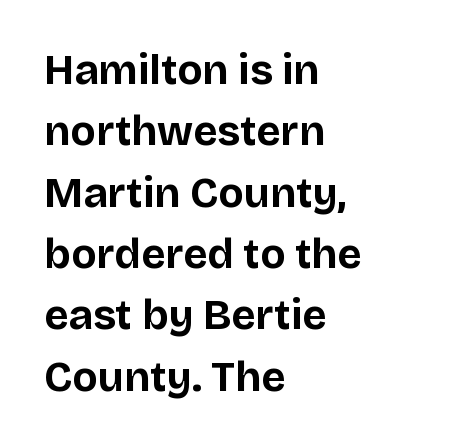
Descenders hang freely into open space. Short note: letters normally spaced. A typesetter would label this face a sans. Each line starts at the same left margin while the right side varies. You could not count columns in this text — the font is proportionally spaced. Regular leading.
